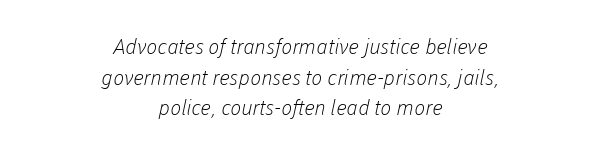
{"bold": "no", "underline": "no", "align": "center", "line_spacing": "normal", "line_spacing_ratio": 1.46, "letter_spacing": "normal", "letter_spacing_em": 0.0, "glyph_px": 21}
